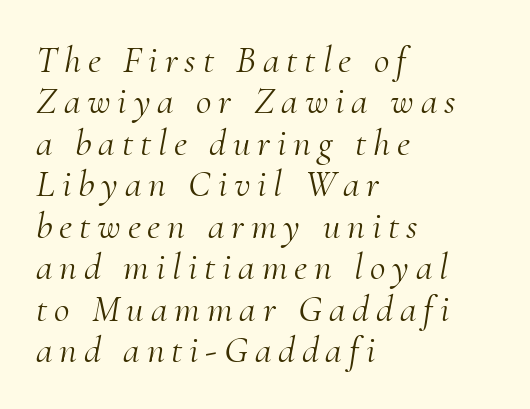
Q: Is the text bold? A: No.
Q: Is the text italic (slanted)? A: Yes, it leans right by about 10 degrees.
Q: Is the typeface a serif or a sans-serif typeface? A: Serif.
Q: Is the text underlined? A: No.
Q: How is the paragraph aligned? A: Left-aligned.
Q: Is the spacing between lines tight, normal or loose? A: Tight.
Q: Width (condensed, normal, or wide)? A: Normal.
Q: Stroke contrast? A: Medium.
Q: x-height? A: Small.
Q: Monospaced? A: No.
